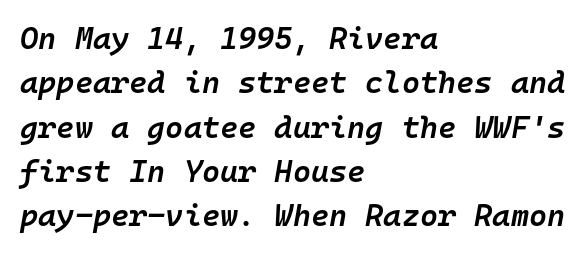
{"italic": "yes", "lean": "right", "slant_degrees": 10, "bold": "semi", "weight": "semibold", "width": "normal", "stroke_contrast": "low", "x_height": "medium", "monospaced": "yes", "underline": "no", "align": "left", "line_spacing": "normal", "line_spacing_ratio": 1.43, "letter_spacing": "normal", "letter_spacing_em": 0.0, "glyph_px": 31}
